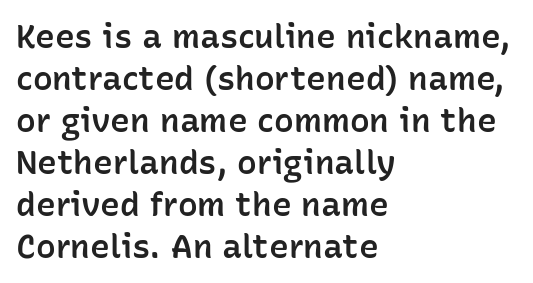
{"serif": "no", "italic": "no", "bold": "semi", "weight": "semibold", "width": "normal", "stroke_contrast": "low", "x_height": "medium", "monospaced": "no", "underline": "no", "align": "left", "line_spacing": "normal", "line_spacing_ratio": 1.27, "letter_spacing": "normal", "letter_spacing_em": 0.0, "glyph_px": 33}
